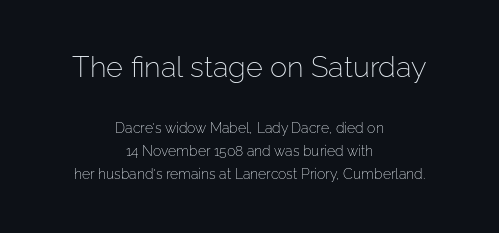
Q: Is the text bold? A: No.
Q: Is the text italic (slanted)? A: No, it is upright.
Q: Is the typeface a serif or a sans-serif typeface? A: Sans-serif.
Q: Is the text underlined? A: No.
Q: How is the paragraph aligned? A: Centered.
Q: Is the spacing between letters normal or unusually wide? A: Normal.
Q: Is the spacing between lines tight, normal or loose? A: Normal.
Q: Which block of text is set in a larger size, the first (top) or the second (bottom)? A: The first (top) one.
Q: Width (condensed, normal, or wide)? A: Normal.
Q: Stroke contrast? A: Low.
Q: x-height? A: Medium.
Q: Monospaced? A: No.
